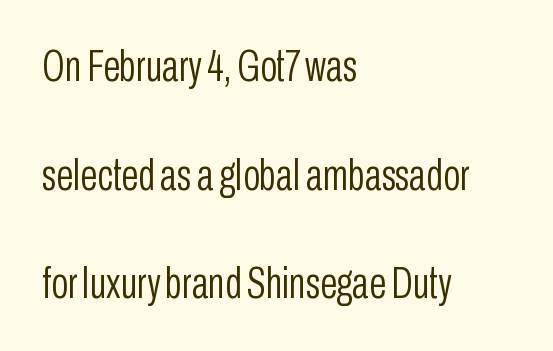
The image shows 44 px light, condensed sans-serif type, upright; set left-aligned, loose line spacing (2.47x), normal letter spacing, not underlined; low stroke contrast and a medium x-height.
